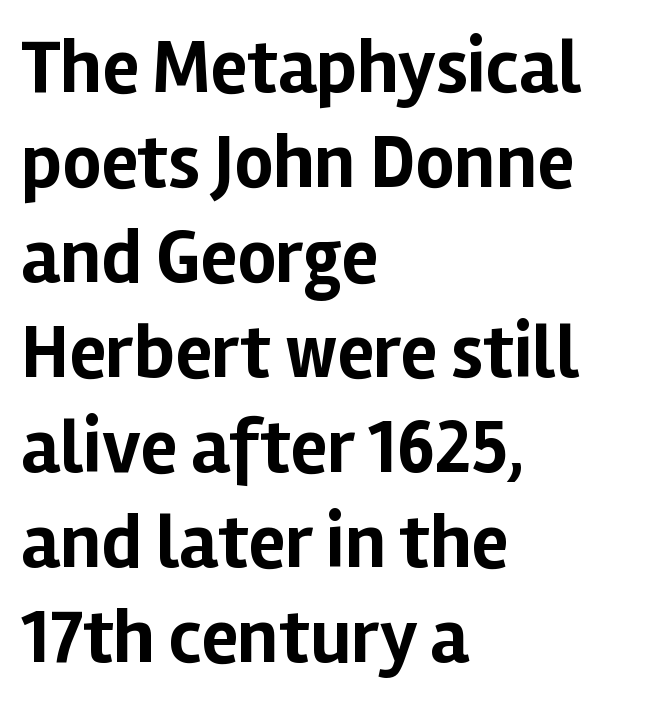
{"serif": "no", "italic": "no", "bold": "yes", "weight": "bold", "width": "normal", "stroke_contrast": "low", "x_height": "medium", "monospaced": "no", "underline": "no", "align": "left", "line_spacing": "normal", "line_spacing_ratio": 1.25, "letter_spacing": "normal", "letter_spacing_em": 0.0, "glyph_px": 76}
